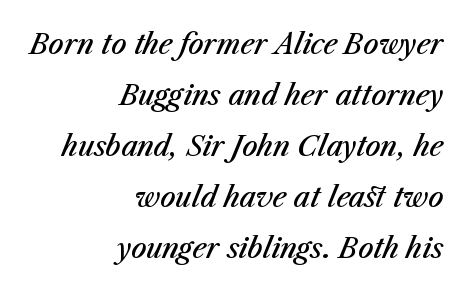
The image shows 27 px text type, italic (leaning right); set right-aligned, line spacing 1.89x, normal letter spacing, not underlined.
